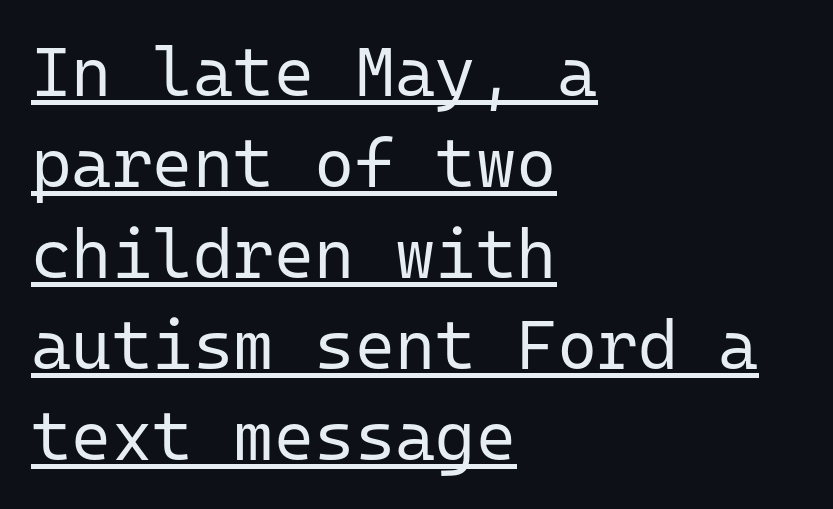
Q: Is the text bold? A: No.
Q: Is the text italic (slanted)? A: No, it is upright.
Q: Is the typeface a serif or a sans-serif typeface? A: Sans-serif.
Q: Is the text underlined? A: Yes.
Q: How is the paragraph aligned? A: Left-aligned.
Q: Is the spacing between letters normal or unusually wide? A: Normal.
Q: Is the spacing between lines tight, normal or loose? A: Normal.
Q: Width (condensed, normal, or wide)? A: Normal.
Q: Stroke contrast? A: Low.
Q: x-height? A: Medium.
Q: Monospaced? A: Yes.
